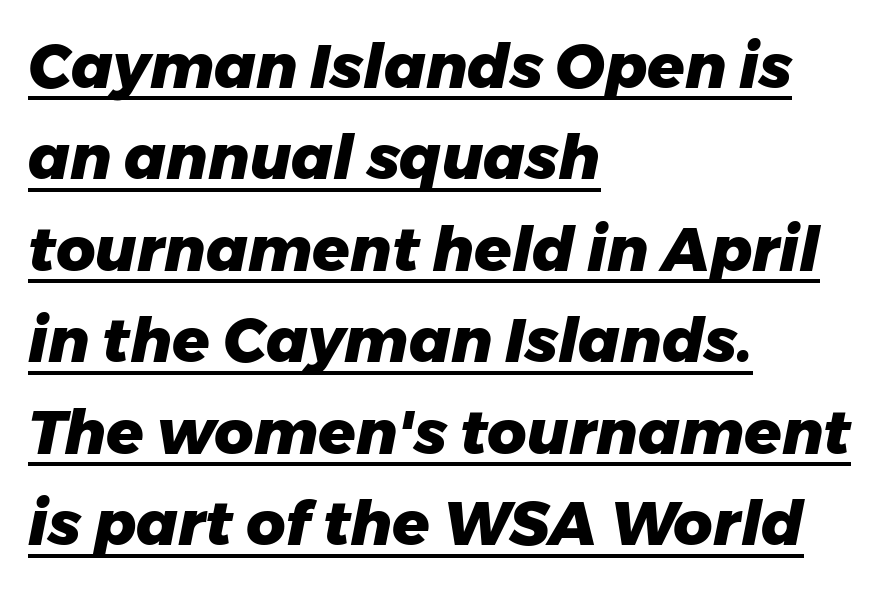
Q: Is the text bold? A: Yes.
Q: Is the text italic (slanted)? A: Yes, it leans right by about 11 degrees.
Q: Is the text underlined? A: Yes.
Q: How is the paragraph aligned? A: Left-aligned.
Q: Is the spacing between letters normal or unusually wide? A: Normal.
Q: Is the spacing between lines tight, normal or loose? A: Normal.
Q: Width (condensed, normal, or wide)? A: Normal.
Q: Stroke contrast? A: Low.
Q: x-height? A: Medium.
Q: Monospaced? A: No.
